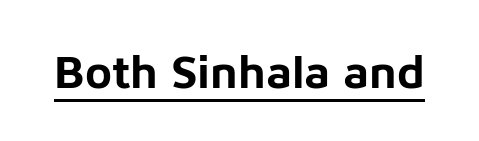
The image shows 46 px bold sans-serif type, upright; set normal letter spacing, underlined; low stroke contrast and a medium x-height.
